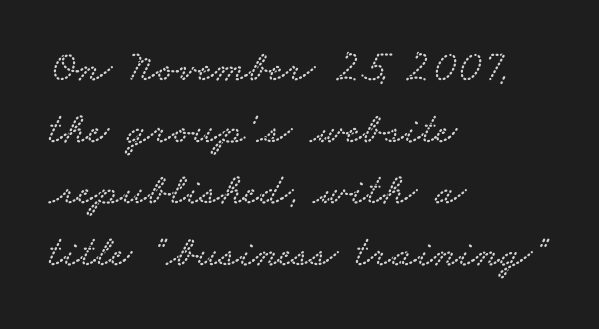
Caption: standard tracking, unaltered. How would I describe the line gaps? Plain and ordinary. You could not count columns in this text — the font is proportionally spaced. Decoration check: the copy has no underline. A typesetter would label this face a serif. Horizontally, the lines are justified to the leading edge only.
